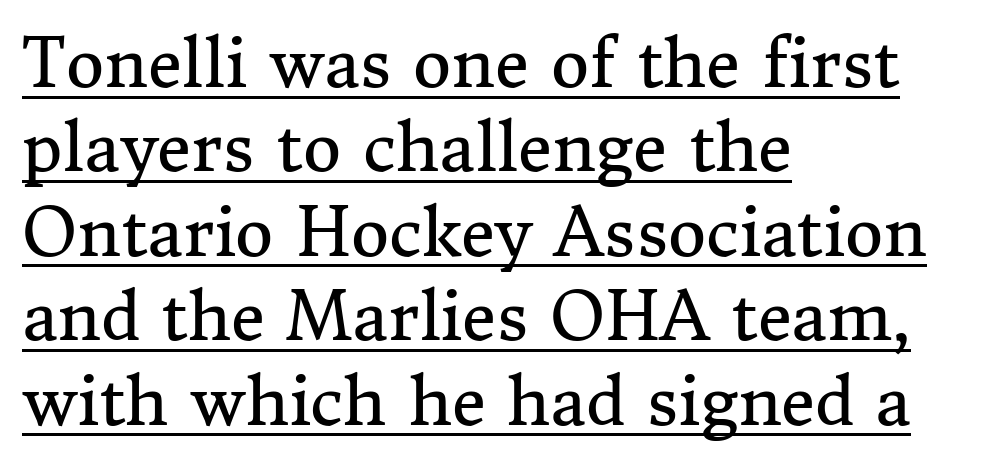
The image shows 66 px regular-weight serif type, upright; set left-aligned, normal line spacing (1.28x), normal letter spacing, underlined; medium stroke contrast and a medium x-height.
